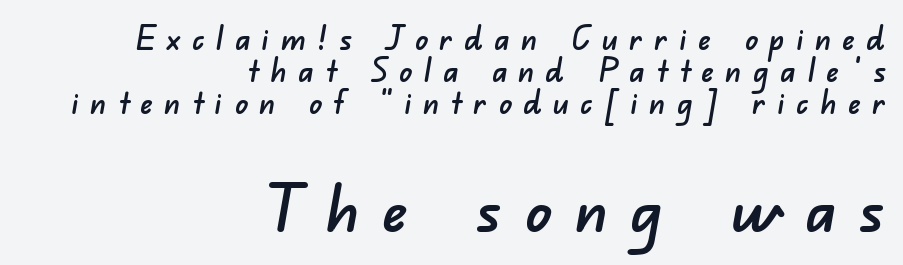
{"serif": "no", "width": "normal", "stroke_contrast": "low", "x_height": "small", "monospaced": "no", "underline": "no", "align": "right", "line_spacing": "tight", "line_spacing_ratio": 1.0, "letter_spacing": "wide", "letter_spacing_em": 0.36, "larger_block": "second", "size_ratio": 2.03, "glyph_px": 65}
